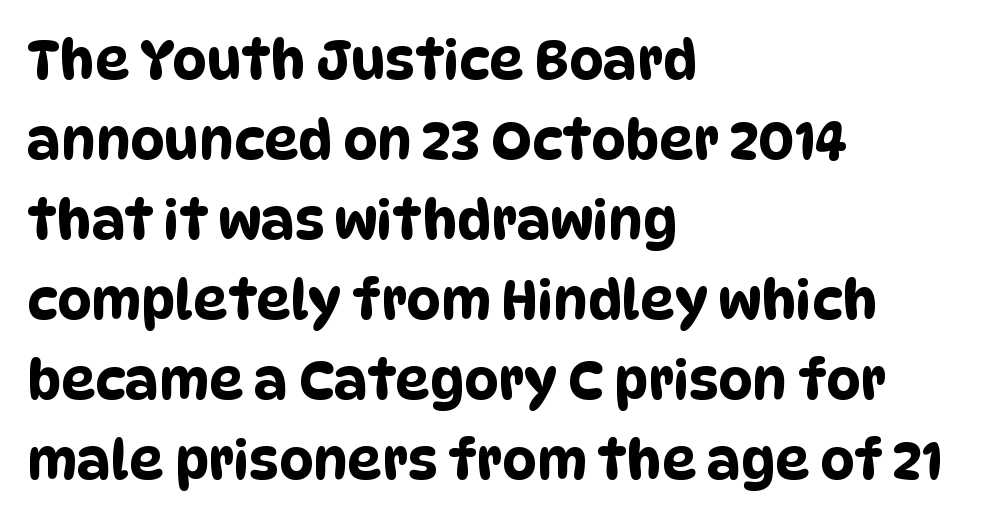
Check where the strokes stop: nothing finishes them off — pure sans. Descender tails drop into unmarked territory. The rendering anchors every line to the left-hand side. The line-height multiplier appears to be the usual default. Each letter keeps its own natural width here, so spacing adapts to shape. Here the glyphs are tracked normally, forming tight word shapes.
